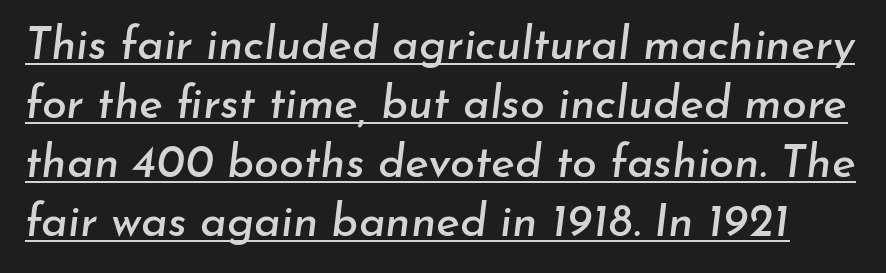
Each line of the rendering has a horizontal stroke beneath the glyphs. The letters advance in unequal steps, a hallmark of proportional type. Regarding leading, the lines here are spaced in the standard way. The whole block is typeset with a tilt. Spacing between characters is what you'd get straight out of the box.
